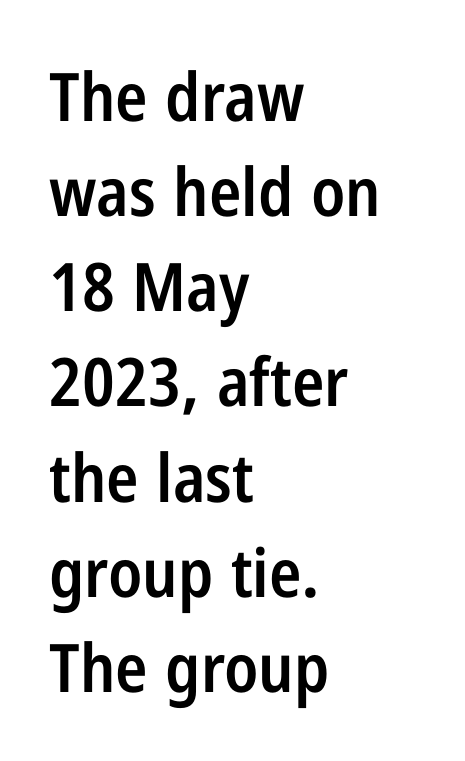
The image shows 67 px semibold, condensed sans-serif type, upright; set left-aligned, normal line spacing (1.42x), normal letter spacing, not underlined; low stroke contrast and a medium x-height.
